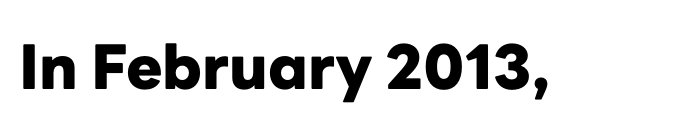
Q: Is the text bold? A: Yes.
Q: Is the text italic (slanted)? A: No, it is upright.
Q: Is the typeface a serif or a sans-serif typeface? A: Sans-serif.
Q: Is the text underlined? A: No.
Q: Is the spacing between letters normal or unusually wide? A: Normal.
Q: Width (condensed, normal, or wide)? A: Normal.
Q: Stroke contrast? A: Low.
Q: x-height? A: Medium.
Q: Monospaced? A: No.
